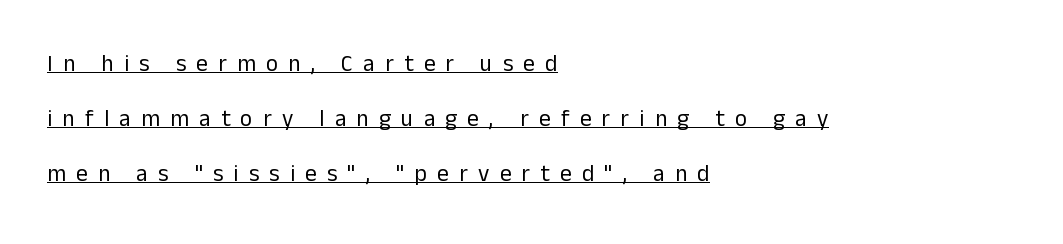
{"italic": "no", "bold": "no", "underline": "yes", "align": "left", "line_spacing": "loose", "line_spacing_ratio": 2.39, "letter_spacing": "wide", "letter_spacing_em": 0.45, "glyph_px": 23}
